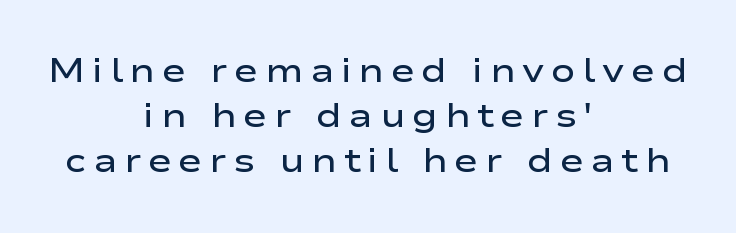
{"serif": "no", "italic": "no", "bold": "semi", "weight": "semibold", "width": "wide", "stroke_contrast": "low", "x_height": "medium", "monospaced": "no", "underline": "no", "align": "center", "line_spacing": "normal", "line_spacing_ratio": 1.37, "letter_spacing": "wide", "letter_spacing_em": 0.2, "glyph_px": 33}
